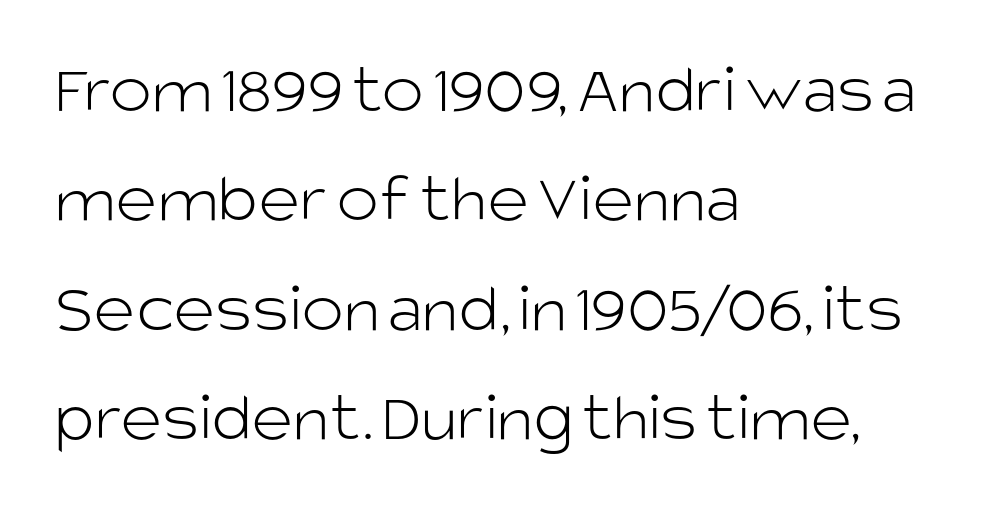
Q: Is the text bold? A: No.
Q: Is the text italic (slanted)? A: No, it is upright.
Q: Is the typeface a serif or a sans-serif typeface? A: Sans-serif.
Q: Is the text underlined? A: No.
Q: How is the paragraph aligned? A: Left-aligned.
Q: Is the spacing between letters normal or unusually wide? A: Normal.
Q: Is the spacing between lines tight, normal or loose? A: Normal.
Q: Width (condensed, normal, or wide)? A: Normal.
Q: Stroke contrast? A: Low.
Q: x-height? A: Large.
Q: Monospaced? A: No.
